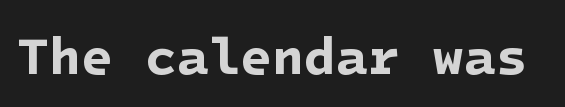
The image shows 52 px bold sans-serif type; set normal letter spacing, not underlined; low stroke contrast and a medium x-height.
